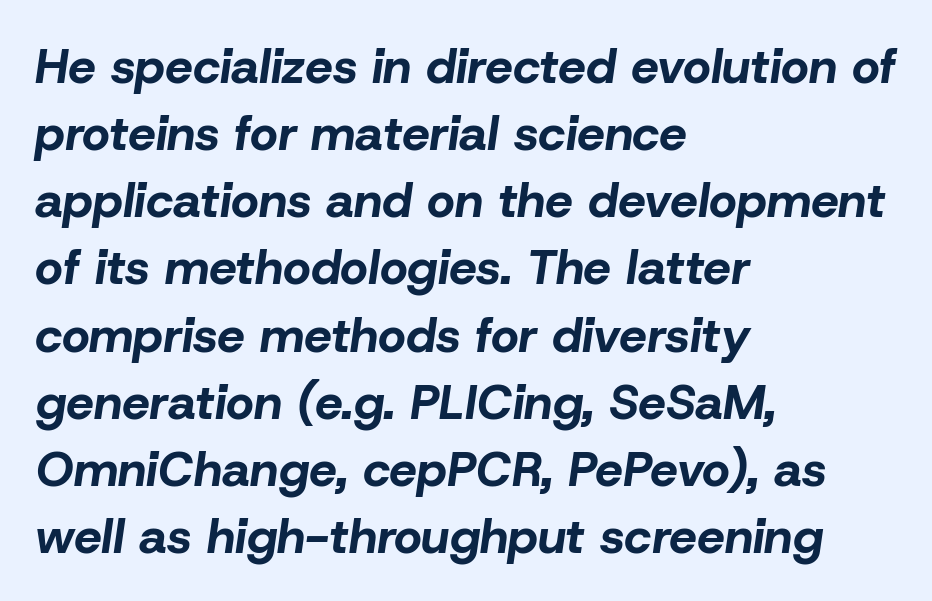
Students, observe: this is what conventionally led text looks like. The paragraph shown leans on its left margin. Do the characters align in a grid? No, the font is proportional. Nobody touched the tracking dial on this one.
